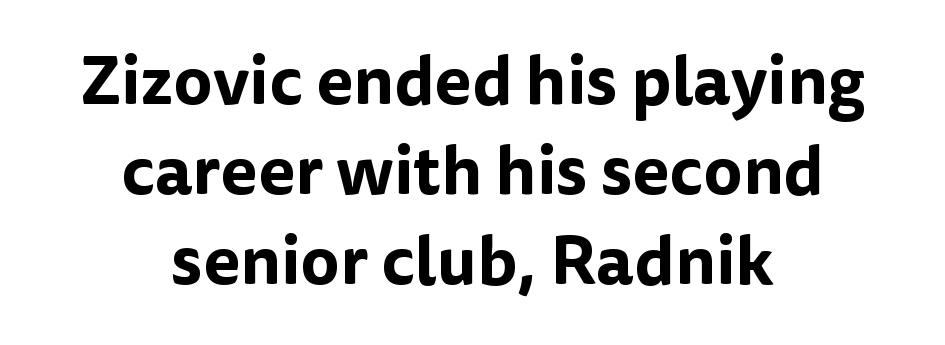
Q: Is the text italic (slanted)? A: No, it is upright.
Q: Is the typeface a serif or a sans-serif typeface? A: Sans-serif.
Q: Is the text underlined? A: No.
Q: How is the paragraph aligned? A: Centered.
Q: Is the spacing between letters normal or unusually wide? A: Normal.
Q: Is the spacing between lines tight, normal or loose? A: Normal.
Q: Width (condensed, normal, or wide)? A: Normal.
Q: Stroke contrast? A: Low.
Q: x-height? A: Medium.
Q: Monospaced? A: No.
